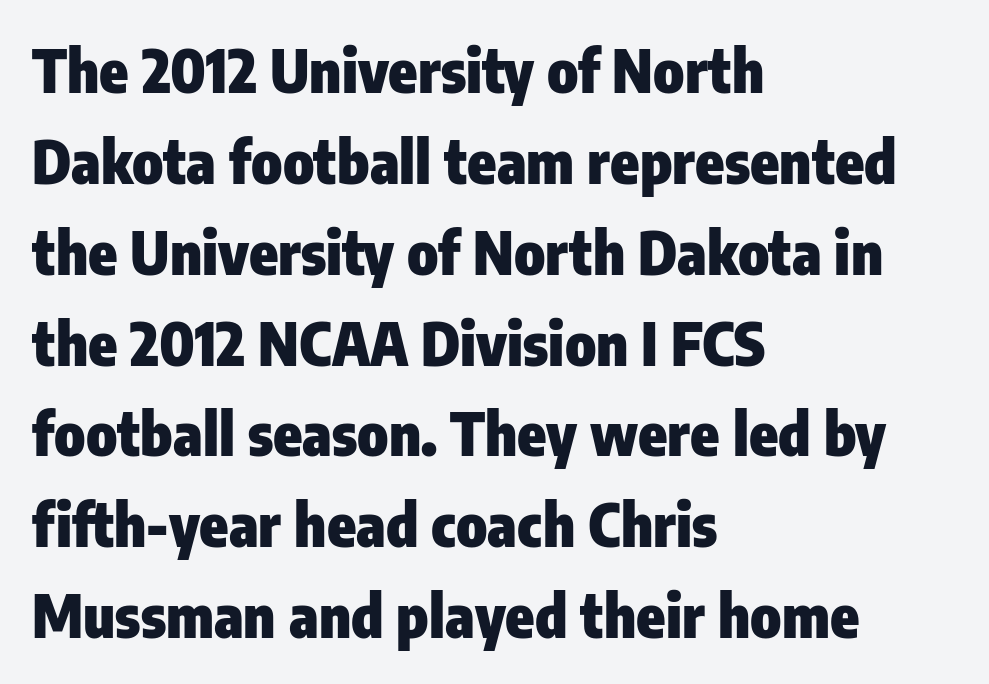
The image shows 59 px heavy, condensed sans-serif type, upright; set left-aligned, normal line spacing (1.54x), normal letter spacing, not underlined; low stroke contrast and a medium x-height.
